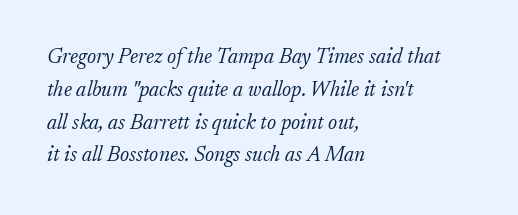
{"italic": "yes", "lean": "right", "slant_degrees": 17, "bold": "no", "underline": "no", "align": "left", "line_spacing": "normal", "line_spacing_ratio": 1.56, "letter_spacing": "normal", "letter_spacing_em": 0.0, "glyph_px": 21}
